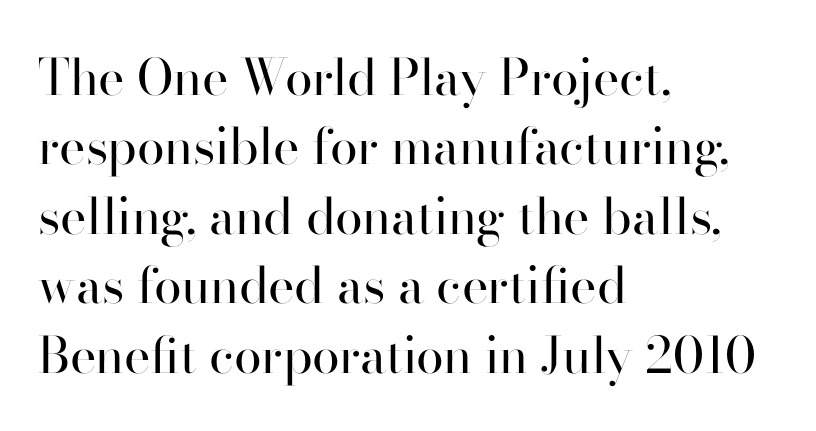
Stroke thickness stays within the range of a standard reading face or lighter. Default kerning and tracking; the words read as compact shapes. The typesetter chose a ragged-right arrangement here. A sans-serif font was chosen for this passage. The rendering uses a moderate line-height, typical for paragraphs. Has an underline been added? It has not.
